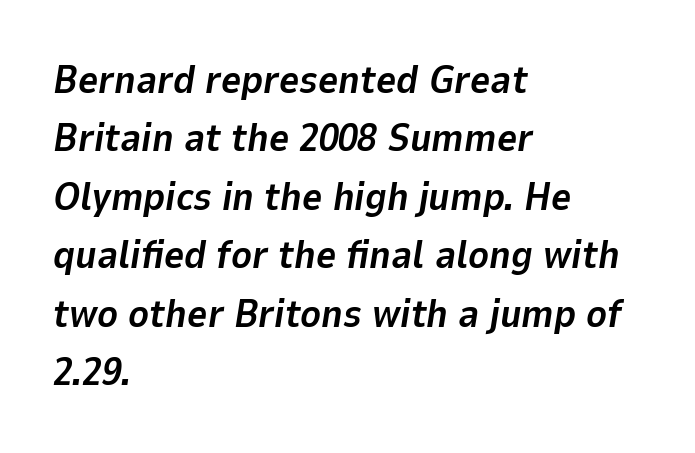
{"italic": "yes", "lean": "right", "slant_degrees": 9, "bold": "yes", "weight": "bold", "width": "normal", "stroke_contrast": "low", "x_height": "medium", "monospaced": "no", "underline": "no", "align": "left", "line_spacing": "normal", "line_spacing_ratio": 1.5, "letter_spacing": "normal", "letter_spacing_em": 0.0, "glyph_px": 39}
